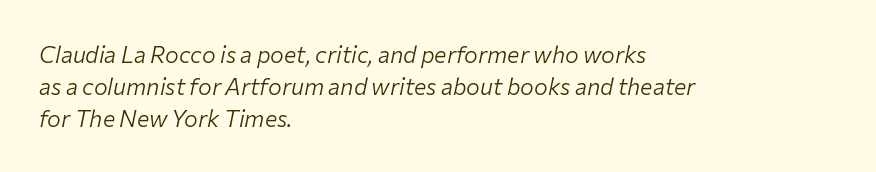
Q: Is the text bold? A: No.
Q: Is the text italic (slanted)? A: Yes, it leans right by about 12 degrees.
Q: Is the text underlined? A: No.
Q: How is the paragraph aligned? A: Left-aligned.
Q: Is the spacing between letters normal or unusually wide? A: Normal.
Q: Is the spacing between lines tight, normal or loose? A: Normal.
